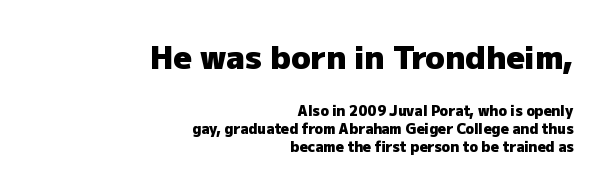
The image shows 32 px heavy sans-serif type, upright; set right-aligned, normal line spacing (1.31x), normal letter spacing, not underlined; the first (top) block is 2.29x larger; low stroke contrast and a medium x-height.
